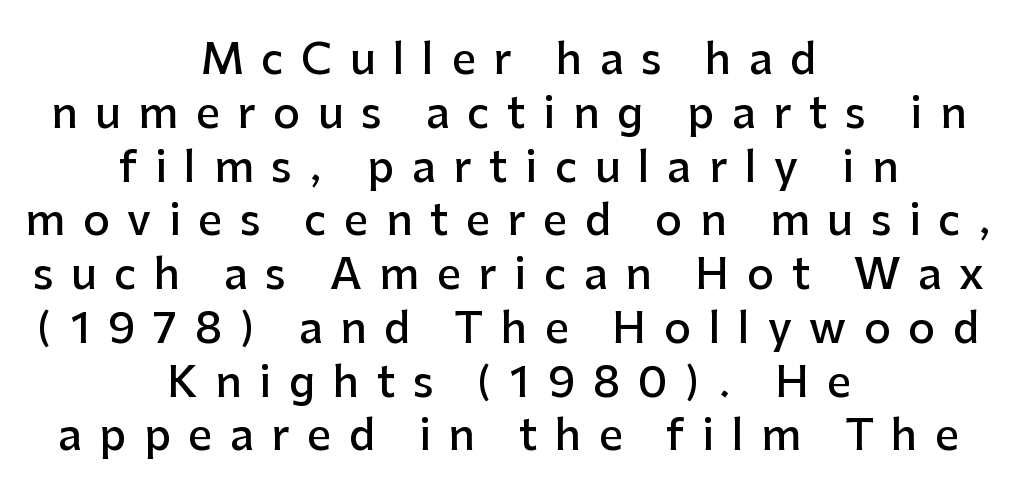
Q: Is the text bold? A: Semi-bold.
Q: Is the text italic (slanted)? A: No, it is upright.
Q: Is the typeface a serif or a sans-serif typeface? A: Sans-serif.
Q: Is the text underlined? A: No.
Q: How is the paragraph aligned? A: Centered.
Q: Is the spacing between letters normal or unusually wide? A: Unusually wide.
Q: Is the spacing between lines tight, normal or loose? A: Normal.
Q: Width (condensed, normal, or wide)? A: Normal.
Q: Stroke contrast? A: Low.
Q: x-height? A: Medium.
Q: Monospaced? A: No.
